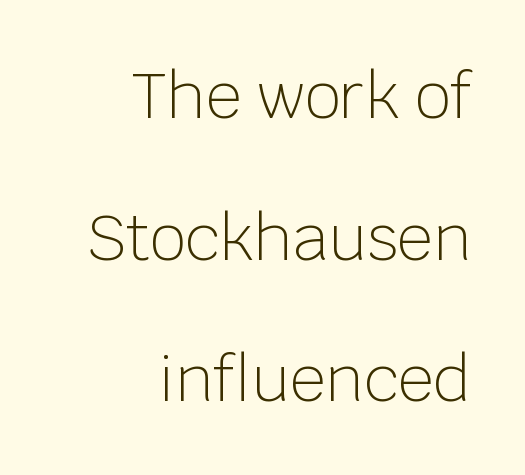
Does the type have serifs? No, each stem ends abruptly. The designer dialed line spacing up above the default. Spacing between characters is what you'd get straight out of the box. In CSS terms this would be text-align: right. Italic? Not at all — the glyphs are vertical.
